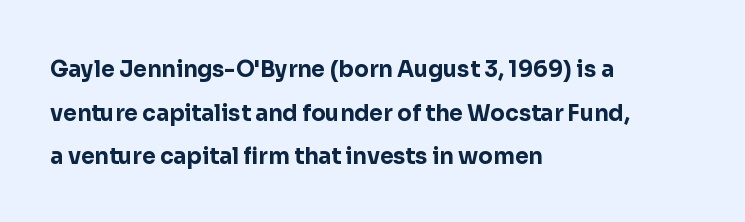
The image shows 22 px bold type, upright; set left-aligned, loose line spacing (1.98x), normal letter spacing, not underlined.
